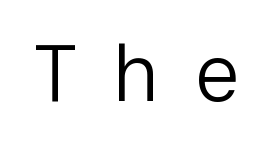
Words appear elongated and porous because spacing is wide. Each letter's strokes conclude bluntly, with no projecting serifs. Weight: in the light-to-regular range. Unlike italic type, these characters show no tilt at all.
